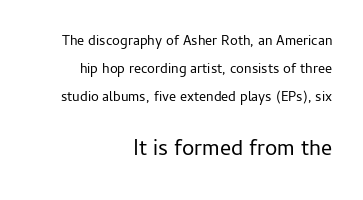
{"italic": "no", "bold": "no", "underline": "no", "align": "right", "line_spacing": "loose", "line_spacing_ratio": 2.0, "letter_spacing": "normal", "letter_spacing_em": 0.0, "larger_block": "second", "size_ratio": 1.57, "glyph_px": 22}
